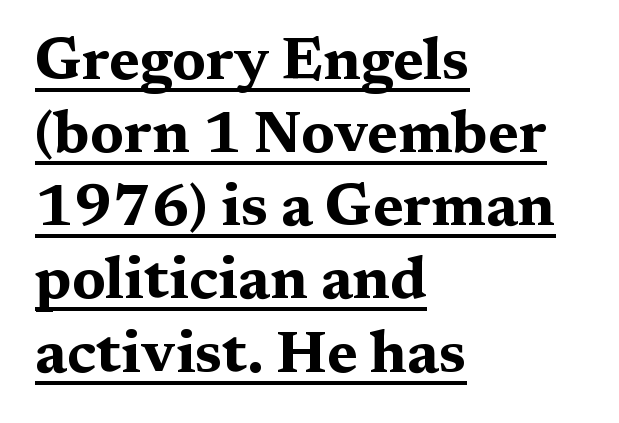
Q: Is the text bold? A: Yes.
Q: Is the text italic (slanted)? A: No, it is upright.
Q: Is the typeface a serif or a sans-serif typeface? A: Serif.
Q: Is the text underlined? A: Yes.
Q: How is the paragraph aligned? A: Left-aligned.
Q: Is the spacing between letters normal or unusually wide? A: Normal.
Q: Width (condensed, normal, or wide)? A: Wide.
Q: Stroke contrast? A: Medium.
Q: x-height? A: Medium.
Q: Monospaced? A: No.
